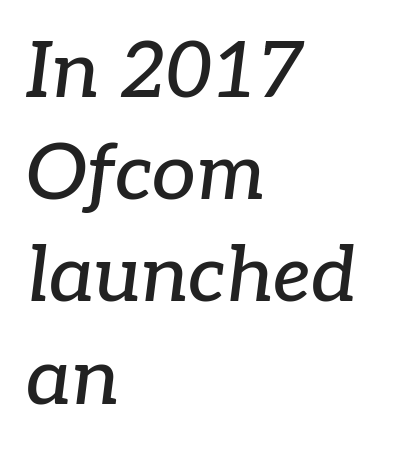
Q: Is the text italic (slanted)? A: Yes, it leans right by about 7 degrees.
Q: Is the typeface a serif or a sans-serif typeface? A: Serif.
Q: Is the text underlined? A: No.
Q: How is the paragraph aligned? A: Left-aligned.
Q: Is the spacing between letters normal or unusually wide? A: Normal.
Q: Is the spacing between lines tight, normal or loose? A: Normal.
Q: Width (condensed, normal, or wide)? A: Normal.
Q: Stroke contrast? A: Low.
Q: x-height? A: Medium.
Q: Monospaced? A: No.
